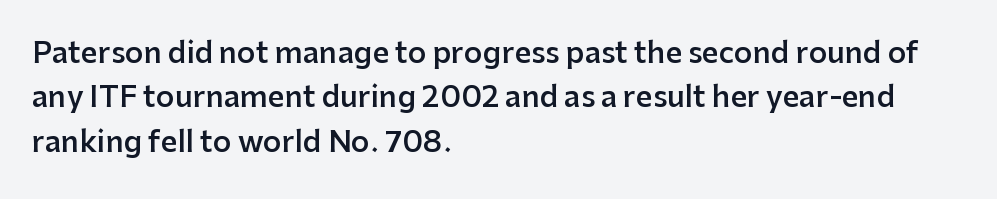
Every stem runs plumb, perpendicular to the baseline. The line-height multiplier appears to be the usual default. A typesetter would call this proportional, since set widths differ per character. Which margin do the lines hug? The left one — the right edge is uneven. The sample has been set in demibold, a notch under bold.
